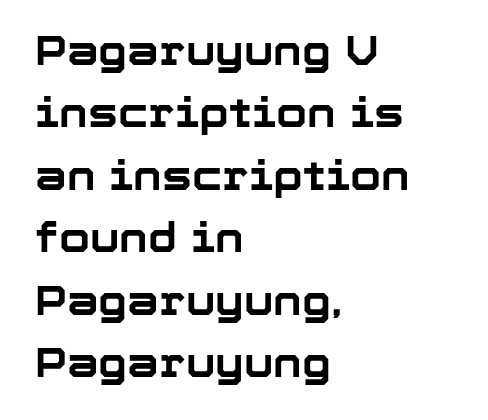
{"serif": "no", "italic": "no", "bold": "yes", "weight": "bold", "width": "normal", "stroke_contrast": "low", "x_height": "medium", "monospaced": "no", "underline": "no", "align": "left", "line_spacing": "normal", "line_spacing_ratio": 1.56, "letter_spacing": "normal", "letter_spacing_em": 0.0, "glyph_px": 40}
